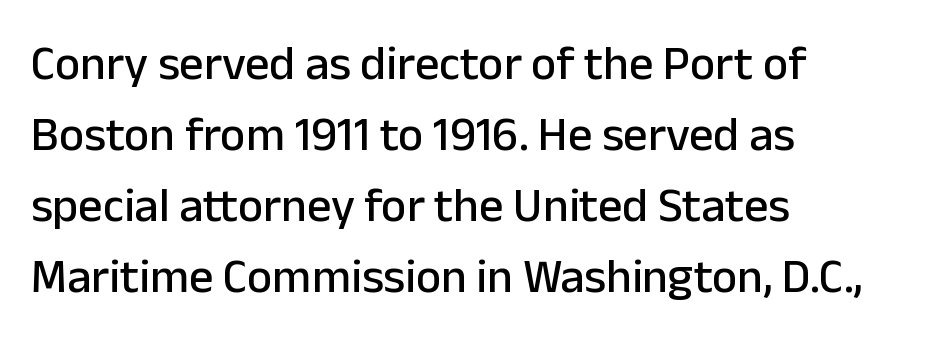
Anything drawn beneath the words? Only blank space. Between one letter and the next there's only the usual sliver of space. Look at the bottom of the vertical strokes: they stop flat, with no serifs. This sample keeps an unexceptional amount of space between lines. Caption: multi-line text, flush left, ragged right.
